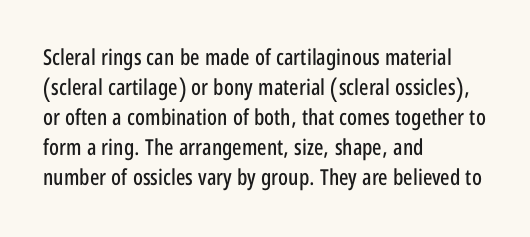
The image shows 22 px text type, upright; set left-aligned, normal line spacing (1.36x), normal letter spacing, not underlined.
